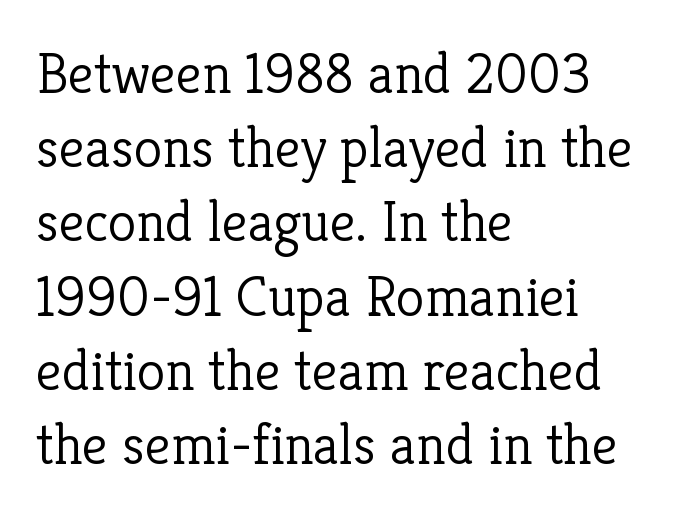
Character widths vary here, with narrow letters taking less room than wide ones. The space beneath each line is pristine and unruled. Regular leading. The compositor pushed each line to the left boundary. The characters display serif detailing at their extremities.
